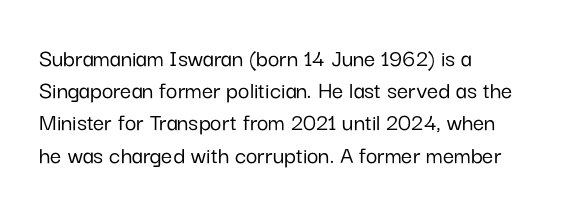
{"italic": "no", "underline": "no", "align": "left", "line_spacing": "normal", "line_spacing_ratio": 1.29, "letter_spacing": "normal", "letter_spacing_em": 0.0, "glyph_px": 25}
